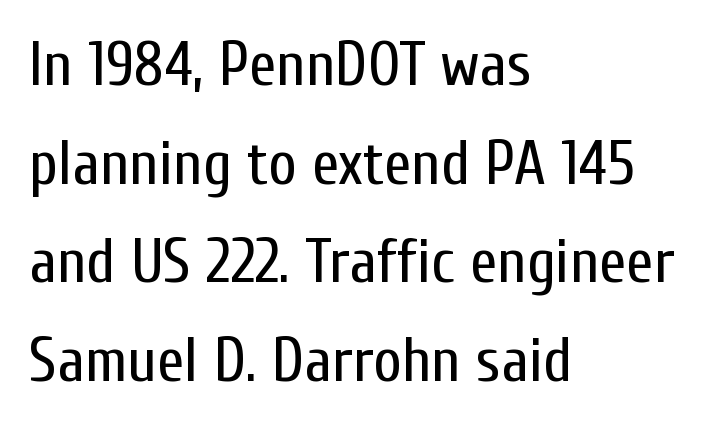
Q: Is the text bold? A: No.
Q: Is the text italic (slanted)? A: No, it is upright.
Q: Is the typeface a serif or a sans-serif typeface? A: Sans-serif.
Q: Is the text underlined? A: No.
Q: How is the paragraph aligned? A: Left-aligned.
Q: Is the spacing between letters normal or unusually wide? A: Normal.
Q: Is the spacing between lines tight, normal or loose? A: Normal.
Q: Width (condensed, normal, or wide)? A: Condensed.
Q: Stroke contrast? A: Low.
Q: x-height? A: Medium.
Q: Monospaced? A: No.
